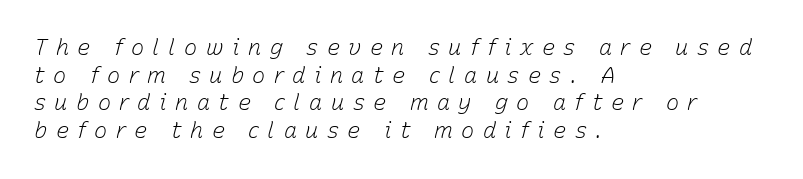
The image shows 22 px text type, italic (leaning right); set left-aligned, normal line spacing (1.26x), unusually wide letter spacing (+0.38 em), not underlined.
